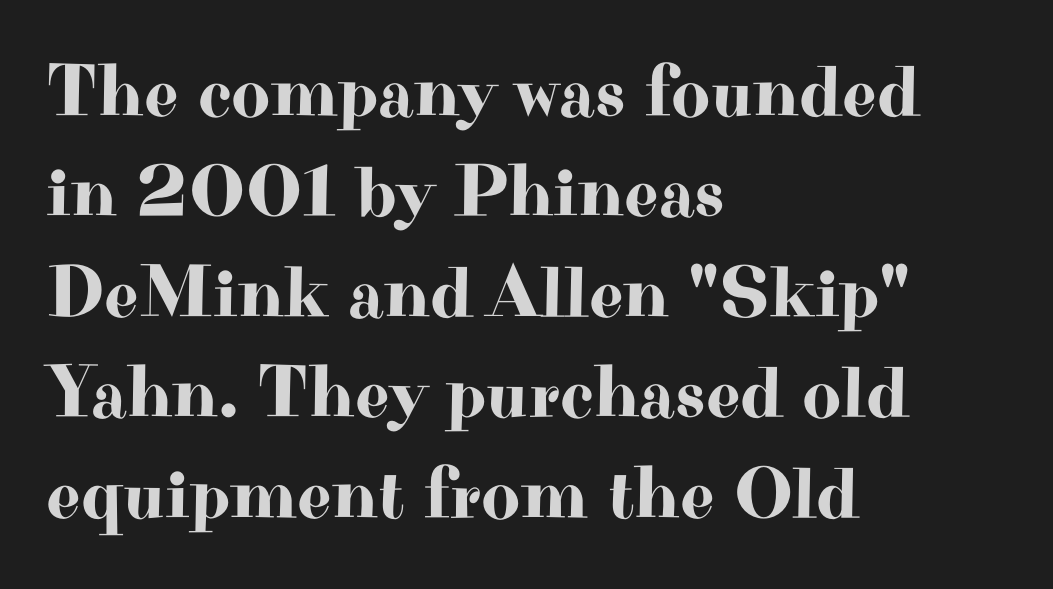
{"serif": "yes", "italic": "no", "width": "wide", "stroke_contrast": "high", "x_height": "small", "monospaced": "no", "underline": "no", "align": "left", "line_spacing": "normal", "line_spacing_ratio": 1.34, "letter_spacing": "normal", "letter_spacing_em": 0.0, "glyph_px": 75}
